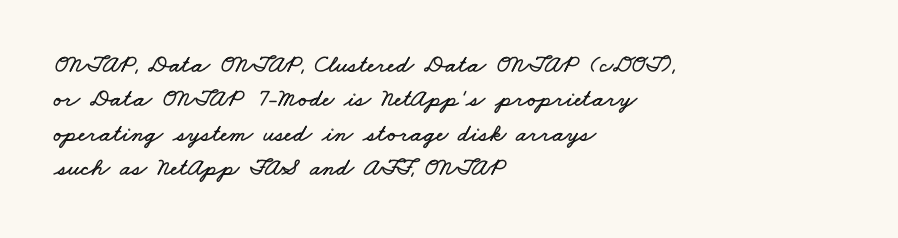
The image shows 25 px text type; set left-aligned, normal line spacing (1.38x), normal letter spacing, not underlined.
